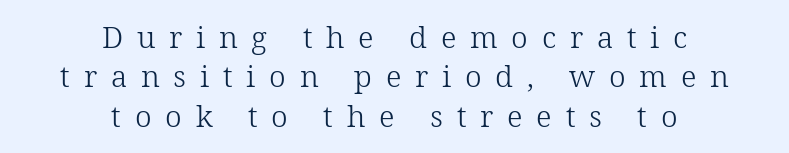
{"serif": "yes", "italic": "no", "bold": "no", "weight": "light", "width": "normal", "stroke_contrast": "low", "x_height": "medium", "monospaced": "no", "underline": "no", "align": "center", "line_spacing": "normal", "line_spacing_ratio": 1.31, "letter_spacing": "wide", "letter_spacing_em": 0.46, "glyph_px": 30}
